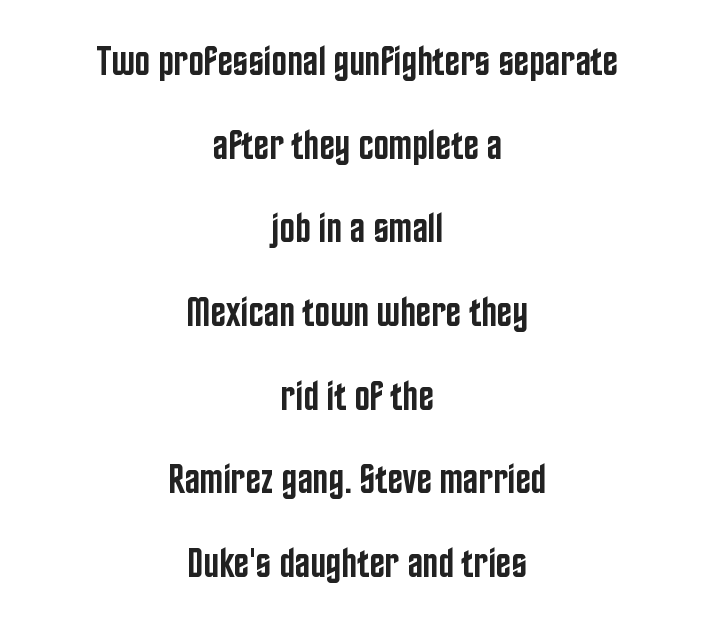
The image shows 41 px semibold, condensed sans-serif type, upright; set centered, loose line spacing (2.04x), normal letter spacing, not underlined; low stroke contrast and a large x-height.
